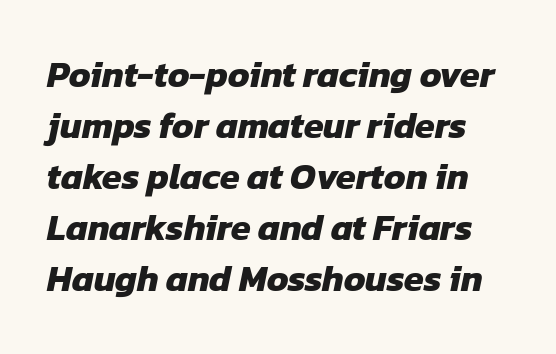
Examine the stroke ends and you'll find no serifs. The lines sit at an ordinary, default distance from one another. Descender tails drop into unmarked territory. The rendering uses natural spacing where letterforms have individual widths. Default kerning and tracking; the words read as compact shapes.
